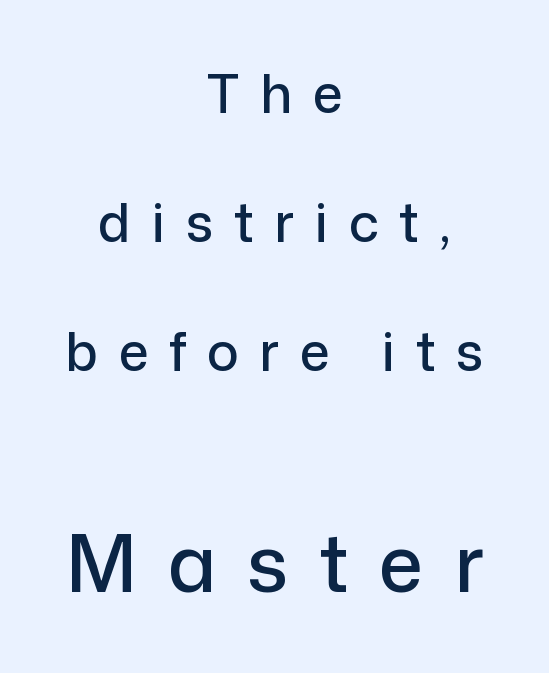
{"serif": "no", "italic": "no", "width": "normal", "stroke_contrast": "low", "x_height": "medium", "monospaced": "no", "underline": "no", "align": "center", "line_spacing": "loose", "line_spacing_ratio": 2.43, "letter_spacing": "wide", "letter_spacing_em": 0.39, "larger_block": "second", "size_ratio": 1.49, "glyph_px": 79}
